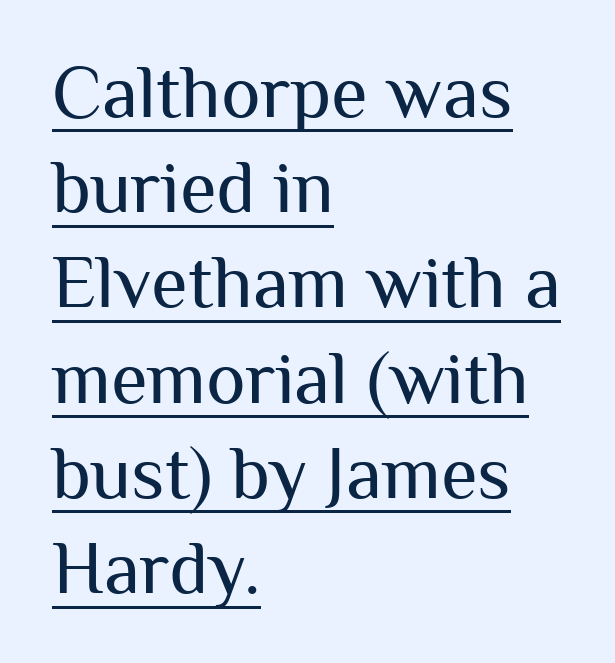
The image shows 75 px regular-weight sans-serif type, upright; set left-aligned, normal line spacing (1.27x), normal letter spacing, underlined; medium stroke contrast and a medium x-height.
